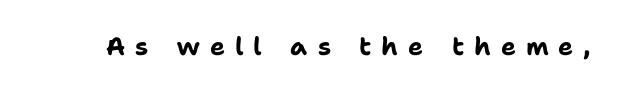
The face used here is rendered with a markedly widened letterfit. Its strokes are broad and dark, the hallmark of bold type. Characters remain perfectly vertical along every line. Each row of text sits above clean, open space.
